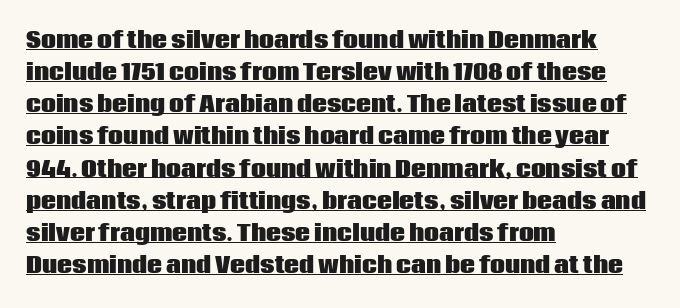
{"italic": "no", "bold": "yes", "underline": "yes", "align": "left", "line_spacing": "normal", "line_spacing_ratio": 1.53, "letter_spacing": "normal", "letter_spacing_em": 0.0, "glyph_px": 21}
